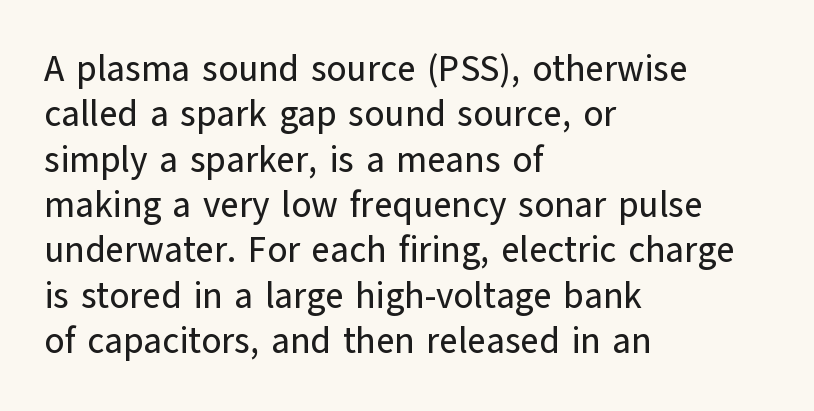
Q: Is the text italic (slanted)? A: No, it is upright.
Q: Is the typeface a serif or a sans-serif typeface? A: Sans-serif.
Q: Is the text underlined? A: No.
Q: How is the paragraph aligned? A: Left-aligned.
Q: Is the spacing between letters normal or unusually wide? A: Normal.
Q: Is the spacing between lines tight, normal or loose? A: Normal.
Q: Width (condensed, normal, or wide)? A: Normal.
Q: Stroke contrast? A: Low.
Q: x-height? A: Medium.
Q: Monospaced? A: No.
